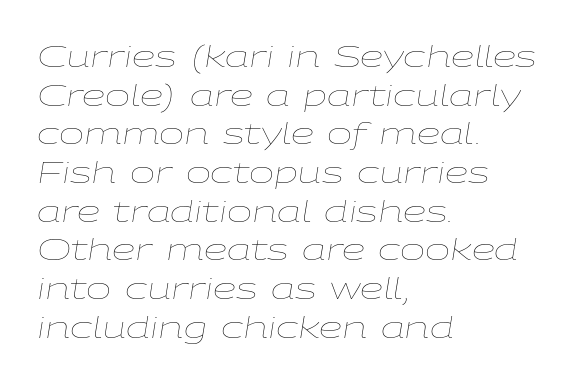
Is this a fixed-width face? No — the glyphs have proportional, varying widths. Each line starts at the same left margin while the right side varies. Yep, that's italic — everything's leaning. Clear beneath every line of the passage.
